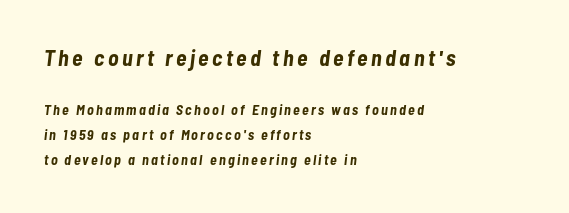
The image shows 22 px bold type, italic (leaning right); set left-aligned, line spacing 1.79x, not underlined; the first (top) block is 1.57x larger.
